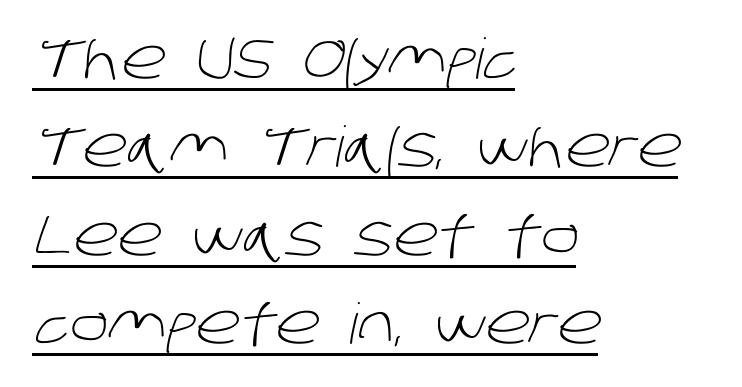
{"serif": "no", "bold": "no", "weight": "light", "width": "normal", "stroke_contrast": "low", "x_height": "large", "monospaced": "no", "underline": "yes", "align": "left", "line_spacing": "normal", "line_spacing_ratio": 1.58, "letter_spacing": "normal", "letter_spacing_em": 0.0, "glyph_px": 56}
